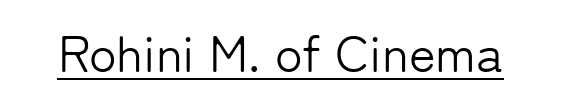
{"serif": "no", "italic": "no", "bold": "no", "weight": "light", "width": "normal", "stroke_contrast": "low", "x_height": "medium", "monospaced": "no", "underline": "yes", "letter_spacing": "normal", "letter_spacing_em": 0.0, "glyph_px": 51}
